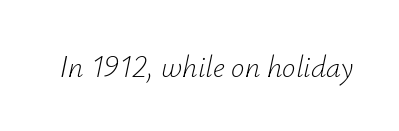
{"italic": "yes", "lean": "right", "slant_degrees": 12, "bold": "no", "weight": "light", "width": "normal", "stroke_contrast": "low", "x_height": "small", "monospaced": "no", "underline": "no", "letter_spacing": "normal", "letter_spacing_em": 0.0, "glyph_px": 30}
